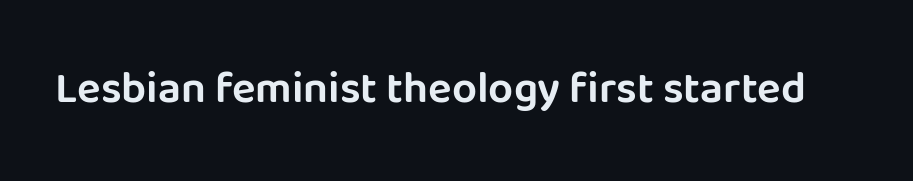
Each word holds together tightly as a unit, with standard inter-letter gaps. A typesetter would call this proportional, since set widths differ per character. Quick note: not italic, upright. The glyphs in this specimen are sans serif.
